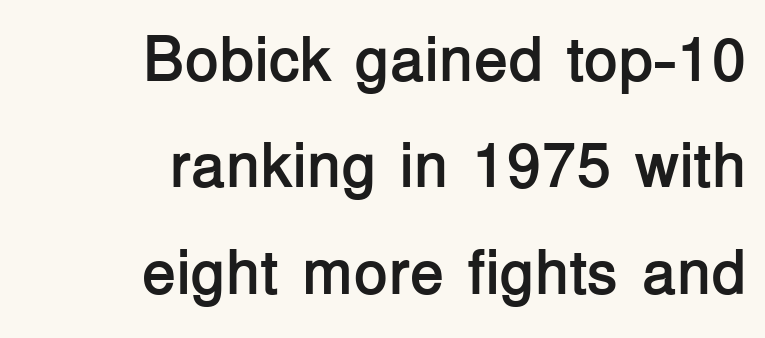
The image shows 63 px semibold sans-serif type, upright; set right-aligned, normal line spacing (1.69x), normal letter spacing, not underlined; low stroke contrast and a medium x-height.
